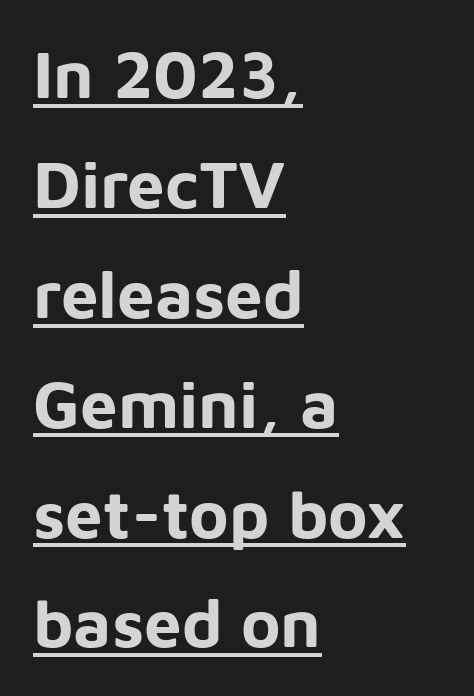
Nothing sits at the stroke ends, so this counts as sans-serif. This rendering features underlined lettering. Typeset ragged right — the left edge is the straight one. This sample uses plain, unmodified letter spacing.
